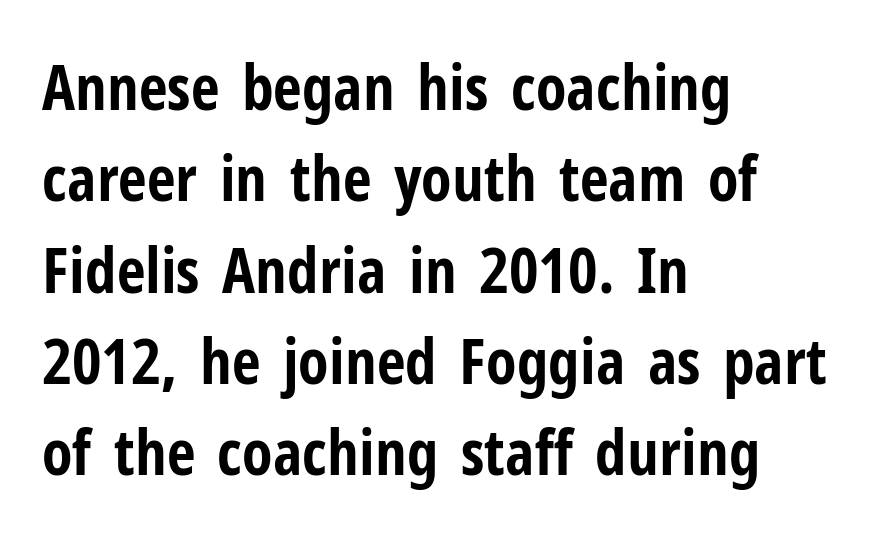
The text was rendered using a sans face with plain stroke endings. What weight is shown? A full bold with thick strokes. Plain, unruled lines of type. Leading: standard. Is this a fixed-width face? No — the glyphs have proportional, varying widths. Line beginnings align vertically; line endings do not.
